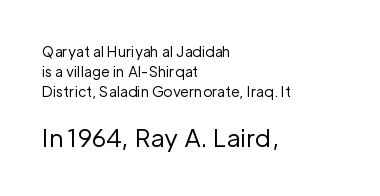
Inter-character spacing is left at the font's built-in metrics. Bold? No — there's no thickening of the strokes. These lines are set flush left with a ragged right edge. Has an underline been added? It has not.
